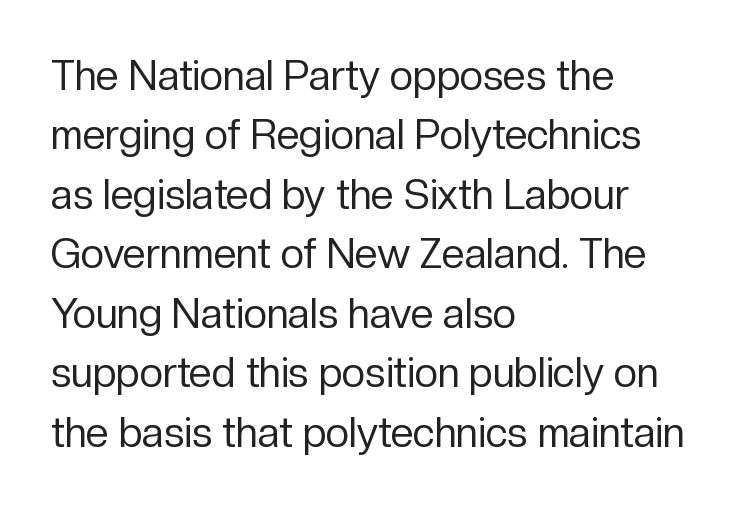
The image shows 41 px regular-weight sans-serif type, upright; set left-aligned, normal line spacing (1.45x), normal letter spacing, not underlined; low stroke contrast and a medium x-height.
